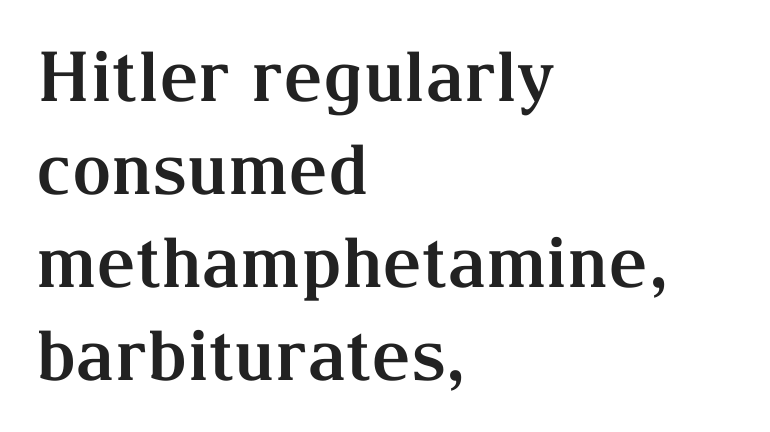
{"serif": "yes", "italic": "no", "bold": "yes", "weight": "bold", "width": "normal", "stroke_contrast": "medium", "x_height": "medium", "monospaced": "no", "underline": "no", "align": "left", "line_spacing": "normal", "line_spacing_ratio": 1.35, "letter_spacing": "normal", "letter_spacing_em": 0.0, "glyph_px": 69}
